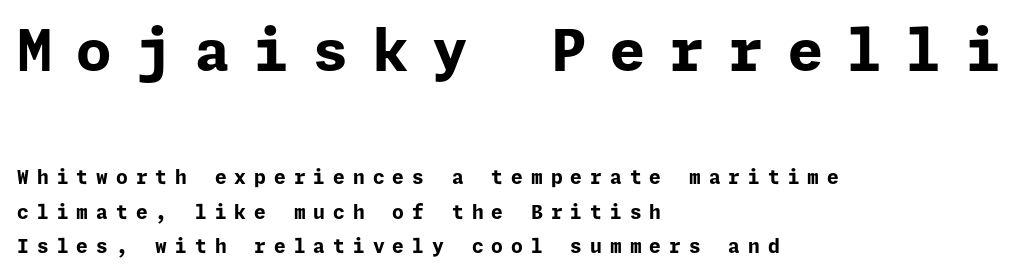
The lines are quadded left. A typesetter would call this heavily tracked-out type. Any mark beneath the type? The region is blank. The glyphs in this specimen are sans serif. Posture: straight, roman, zero tilt.
